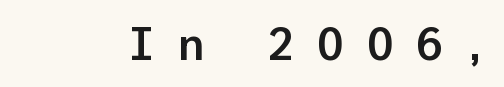
The image shows 46 px semibold sans-serif type, upright; set unusually wide letter spacing (+0.42 em), not underlined; low stroke contrast and a medium x-height.
